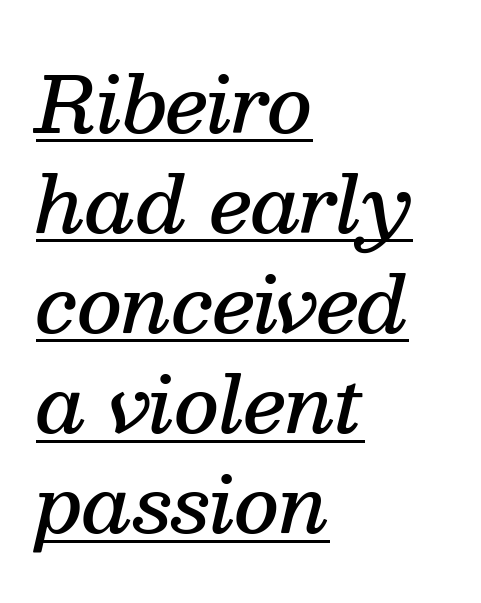
Looks like regular typesetting: each glyph gets only the width it needs. The typesetter has applied underlining to the passage shown. Line beginnings align vertically; line endings do not. The letterforms sit shoulder to shoulder at normal distance. As a designer I'd log this as weight 600, semibold.
